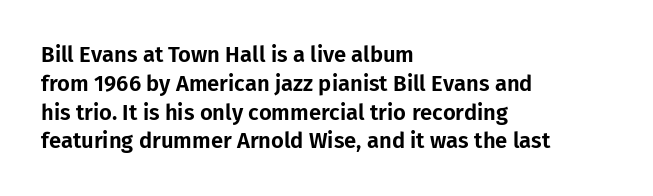
{"italic": "no", "underline": "no", "align": "left", "line_spacing": "normal", "line_spacing_ratio": 1.31, "letter_spacing": "normal", "letter_spacing_em": 0.0, "glyph_px": 22}
